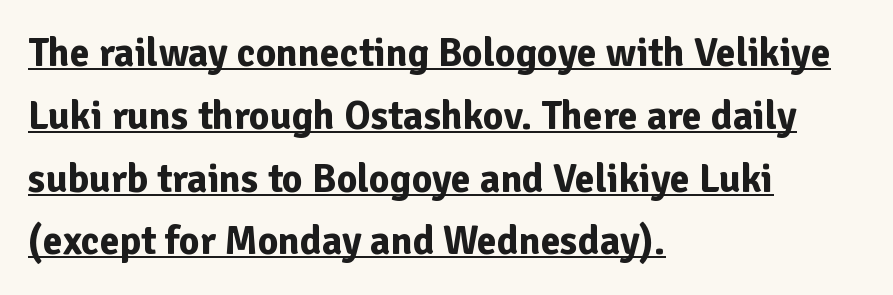
The image shows 40 px bold sans-serif type, upright; set left-aligned, normal line spacing (1.57x), normal letter spacing, underlined; low stroke contrast and a medium x-height.
